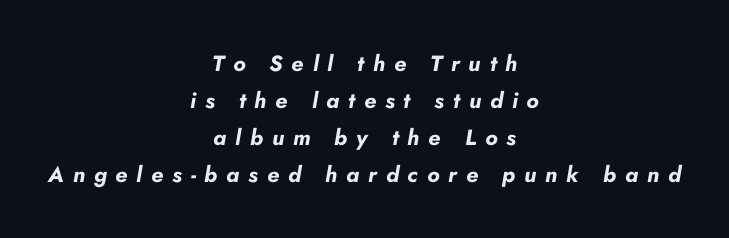
The strip under each line holds only bare page. What weight is shown? A full bold with thick strokes. Compared with ordinary roman type, these characters are visibly tilted. Honestly, the row spacing looks completely unremarkable. Horizontal alignment here is central, giving a formal, balanced look.
